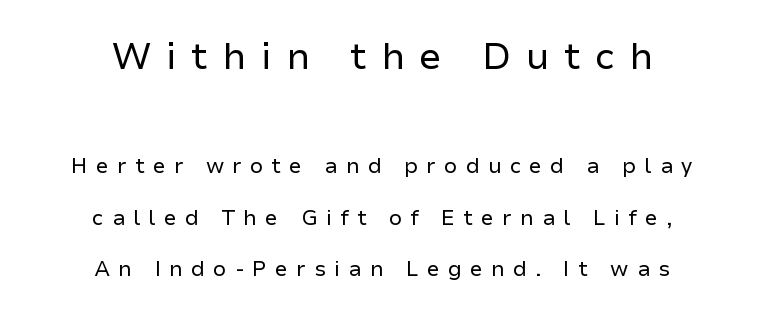
The rag falls on both sides of this text block equally. If you measured baseline to baseline, you'd find a long distance. Stroke thickness stays within the range of a standard reading face or lighter. When letters stand straight like this, we call the style roman or upright. Honestly, there is no underline to notice here at all. The composition opens big and finishes small.
